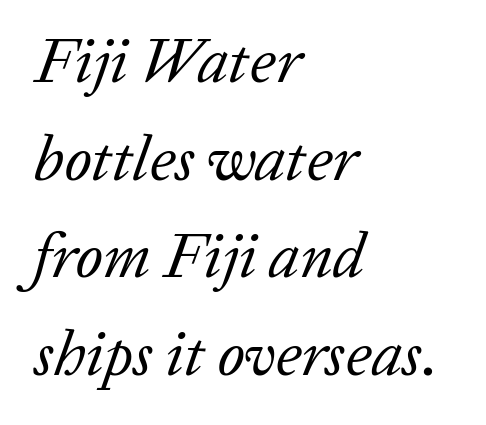
{"serif": "yes", "italic": "yes", "lean": "right", "slant_degrees": 20, "bold": "no", "weight": "regular", "width": "normal", "stroke_contrast": "low", "x_height": "medium", "monospaced": "no", "underline": "no", "align": "left", "line_spacing": "normal", "line_spacing_ratio": 1.55, "letter_spacing": "normal", "letter_spacing_em": 0.0, "glyph_px": 63}
